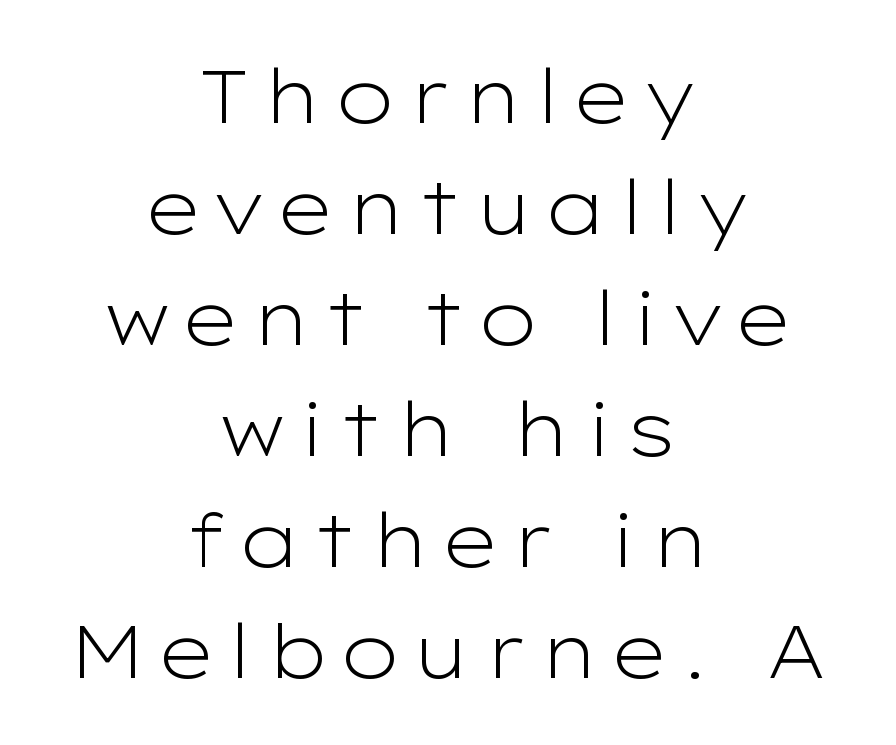
Q: Is the text bold? A: No.
Q: Is the text italic (slanted)? A: No, it is upright.
Q: Is the typeface a serif or a sans-serif typeface? A: Sans-serif.
Q: Is the text underlined? A: No.
Q: How is the paragraph aligned? A: Centered.
Q: Is the spacing between lines tight, normal or loose? A: Normal.
Q: Width (condensed, normal, or wide)? A: Wide.
Q: Stroke contrast? A: Low.
Q: x-height? A: Medium.
Q: Monospaced? A: No.
